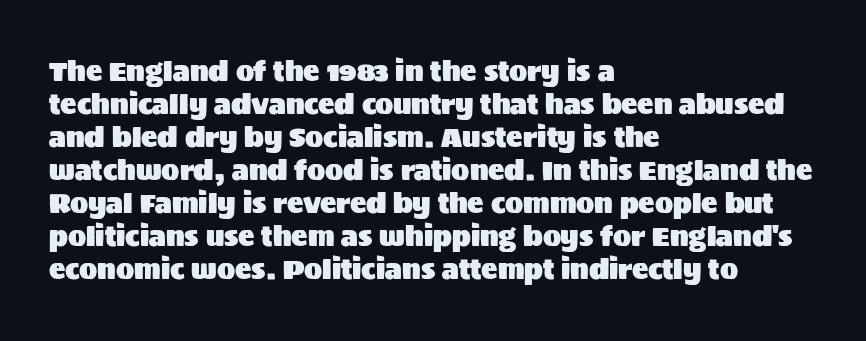
No extra tracking has been applied to these lines. Check the space under the baseline: it is left empty. The font's upright variant was chosen for this text. Casual observation: everything's shoved over to the left.
